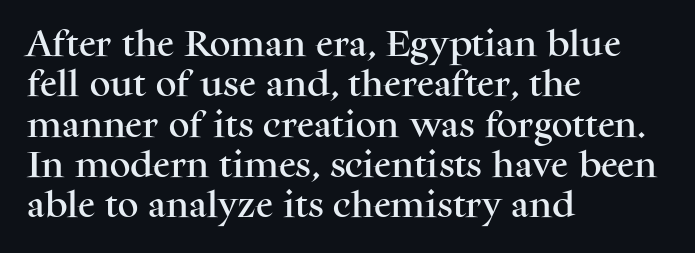
Posture: vertical. Unlike a clean sans, this face finishes its strokes with serifs. A typesetter would call this proportional, since set widths differ per character. A normal amount of white space separates one row of letters from the next. The compositor pushed each line to the left boundary.
